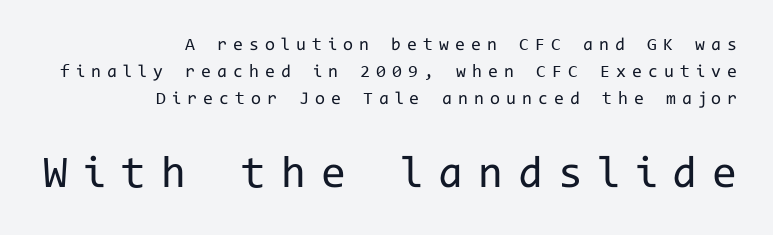
Q: Is the text bold? A: No.
Q: Is the text italic (slanted)? A: No, it is upright.
Q: Is the typeface a serif or a sans-serif typeface? A: Sans-serif.
Q: Is the text underlined? A: No.
Q: How is the paragraph aligned? A: Right-aligned.
Q: Is the spacing between letters normal or unusually wide? A: Unusually wide.
Q: Is the spacing between lines tight, normal or loose? A: Normal.
Q: Which block of text is set in a larger size, the first (top) or the second (bottom)? A: The second (bottom) one.
Q: Width (condensed, normal, or wide)? A: Normal.
Q: Stroke contrast? A: Low.
Q: x-height? A: Medium.
Q: Monospaced? A: Yes.
